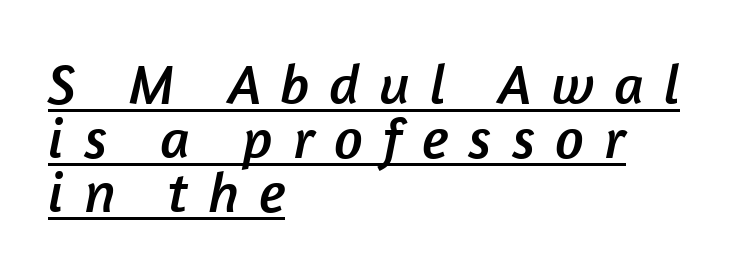
{"serif": "no", "width": "normal", "stroke_contrast": "low", "x_height": "medium", "monospaced": "no", "underline": "yes", "align": "left", "line_spacing": "tight", "line_spacing_ratio": 0.95, "letter_spacing": "wide", "letter_spacing_em": 0.35, "glyph_px": 57}
